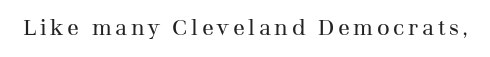
{"italic": "no", "bold": "no", "underline": "no", "glyph_px": 22}
